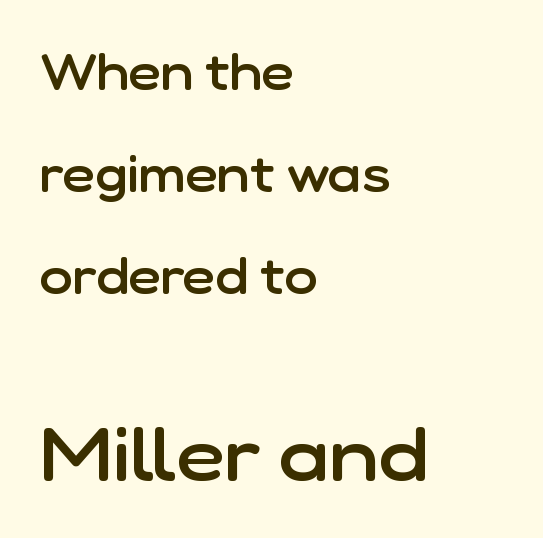
Q: Is the text bold? A: Semi-bold.
Q: Is the text italic (slanted)? A: No, it is upright.
Q: Is the typeface a serif or a sans-serif typeface? A: Sans-serif.
Q: Is the text underlined? A: No.
Q: How is the paragraph aligned? A: Left-aligned.
Q: Is the spacing between letters normal or unusually wide? A: Normal.
Q: Is the spacing between lines tight, normal or loose? A: Loose.
Q: Which block of text is set in a larger size, the first (top) or the second (bottom)? A: The second (bottom) one.
Q: Width (condensed, normal, or wide)? A: Normal.
Q: Stroke contrast? A: Low.
Q: x-height? A: Medium.
Q: Monospaced? A: No.
